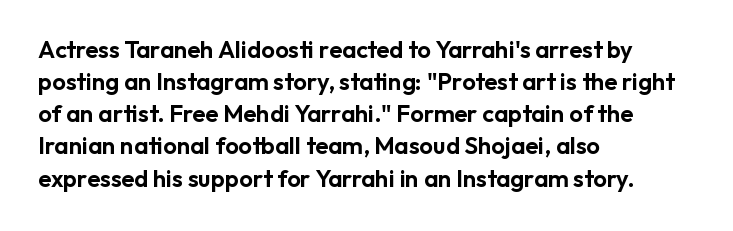
{"italic": "no", "underline": "no", "align": "left", "line_spacing": "normal", "line_spacing_ratio": 1.34, "letter_spacing": "normal", "letter_spacing_em": 0.0, "glyph_px": 24}
